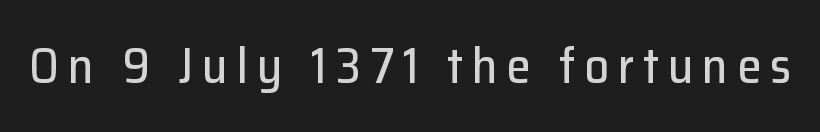
{"serif": "no", "italic": "no", "width": "normal", "stroke_contrast": "low", "x_height": "medium", "monospaced": "no", "underline": "no", "glyph_px": 49}
